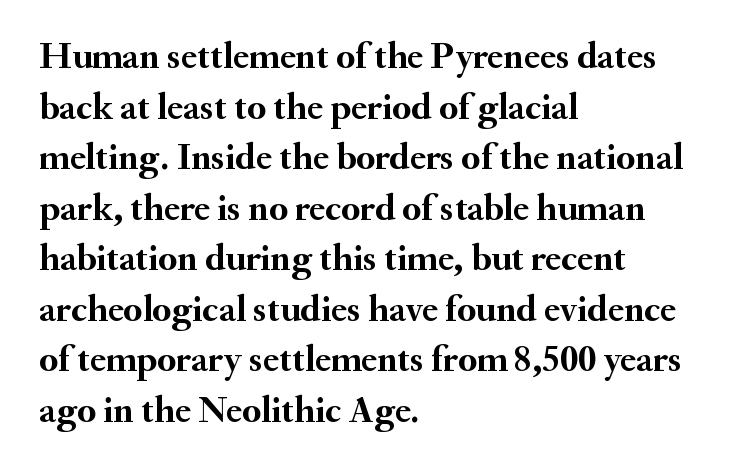
The rendering uses natural spacing where letterforms have individual widths. Summary of vertical rhythm: regular, with standard interline spacing. The axis of the letterforms is exactly vertical. The letters carry serifs — small finishing strokes at the ends of their stems. Pretty heavy lettering here — definitely bold. Short note: letters normally spaced.
